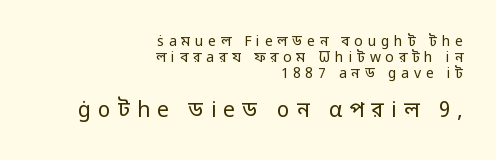
The image shows 21 px text type, upright; set right-aligned, tight line spacing (1.13x), unusually wide letter spacing (+0.34 em), not underlined; the second (bottom) block is 1.5x larger.
